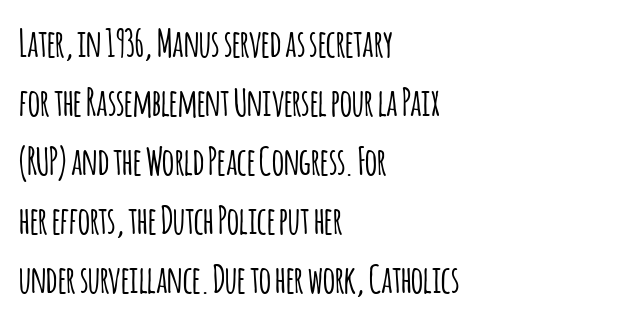
The image shows 38 px condensed sans-serif type, upright; set left-aligned, normal line spacing (1.55x), normal letter spacing, not underlined; low stroke contrast and a large x-height.
